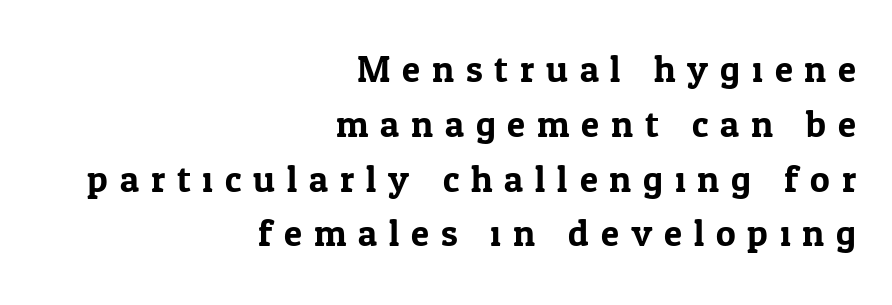
{"serif": "yes", "italic": "no", "width": "normal", "stroke_contrast": "low", "x_height": "medium", "monospaced": "no", "underline": "no", "align": "right", "line_spacing": "normal", "line_spacing_ratio": 1.48, "letter_spacing": "wide", "letter_spacing_em": 0.32, "glyph_px": 37}
